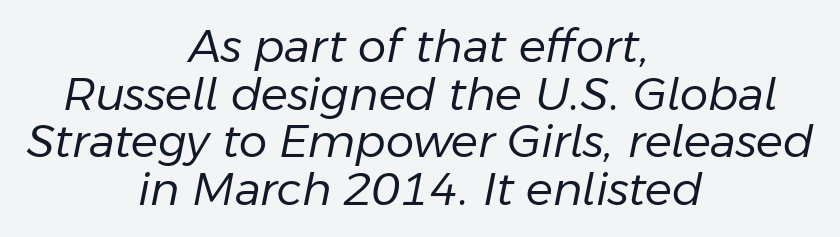
The image shows 45 px regular-weight type, italic (leaning right); set centered, tight line spacing (1.06x), normal letter spacing, not underlined; low stroke contrast and a medium x-height.
